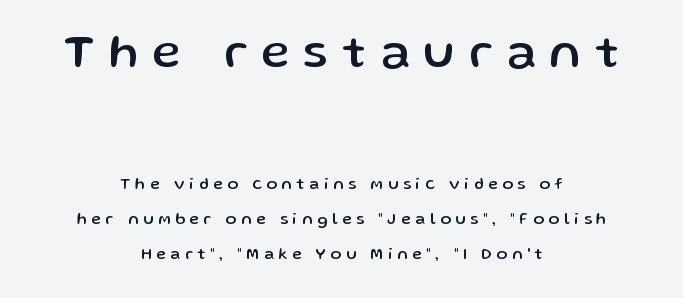
Block one is the big one; block two sits smaller underneath. The rendering shows plain stroke endings on the letterforms — a sans-serif design. Every row of glyphs is offset so its center matches the block's center. Looks like regular typesetting: each glyph gets only the width it needs.
